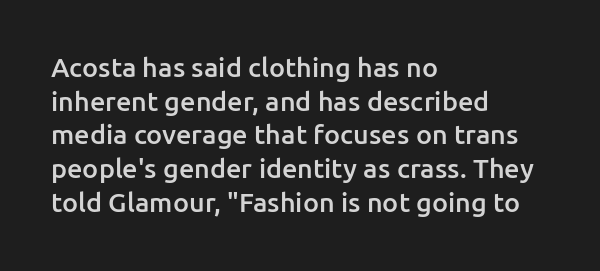
Does the copy run flush right? No — it runs flush left. The passage shown has conventional tracking throughout. Compared with an ordinary text face, these strokes are moderately heavier — a semibold. Unlike italic type, these characters show no tilt at all. No word sits above an underline.
